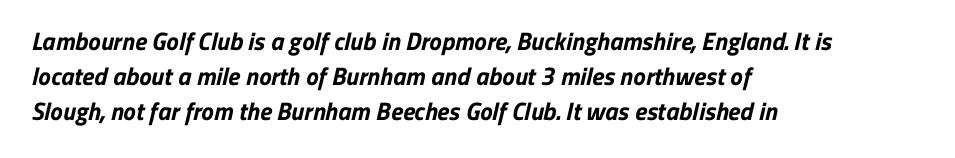
The image shows 25 px bold type; set left-aligned, normal line spacing (1.41x), normal letter spacing, not underlined.
